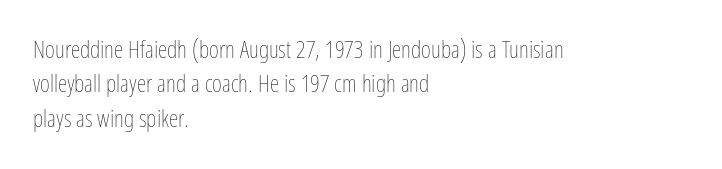
{"italic": "no", "bold": "no", "underline": "no", "align": "left", "line_spacing": "normal", "line_spacing_ratio": 1.43, "letter_spacing": "normal", "letter_spacing_em": 0.0, "glyph_px": 24}
